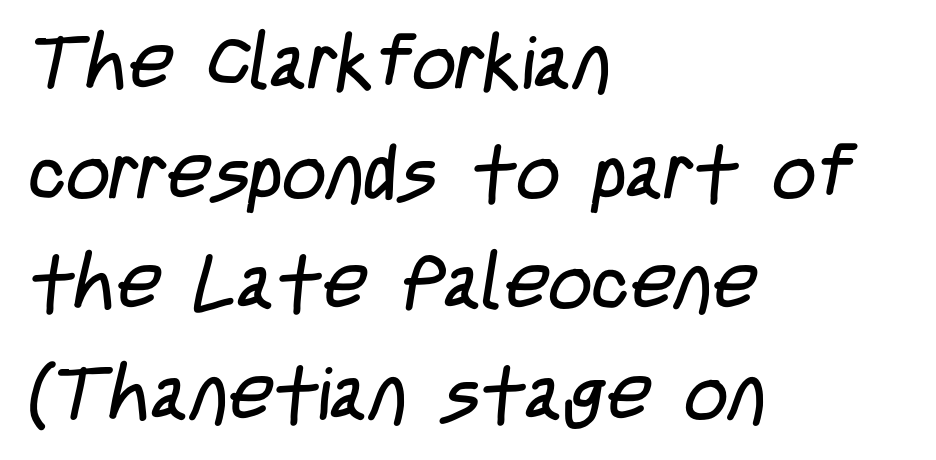
The image shows 76 px regular-weight, condensed sans-serif type; set left-aligned, normal line spacing (1.45x), normal letter spacing, not underlined; low stroke contrast and a large x-height.
